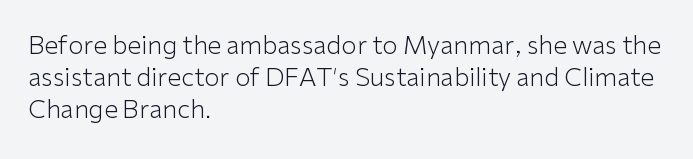
These lines keep a tight, regular rhythm from letter to letter. This sample is left-justified, so line endings fall wherever the words run out. The space between consecutive lines is moderate. Do the letters lean? They stand straight. The passage shown is not underscored anywhere. Stems and bowls with no extra thickness — not bold.
